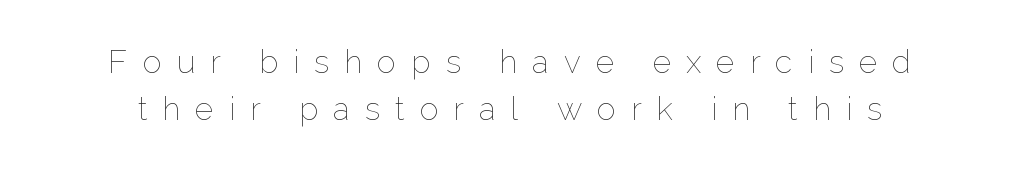
The image shows 32 px thin type, upright; set normal line spacing (1.48x), unusually wide letter spacing (+0.47 em), not underlined; low stroke contrast and a medium x-height.
